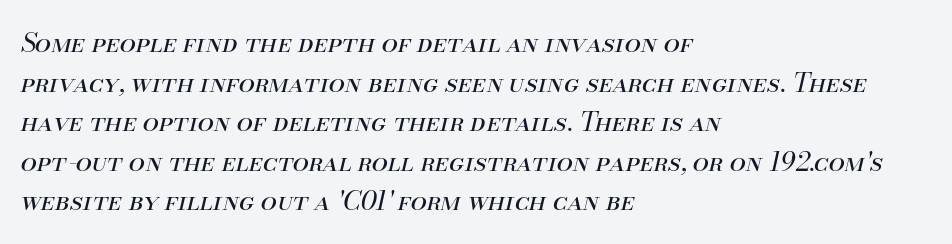
A typesetter would call this zero additional tracking. Characters are canted at an angle relative to the baseline's perpendicular. Students, observe: this is what conventionally led text looks like. Summary of weight: not heavy and not bold. Words float on clear page, feet unadorned. Notice how the passage keeps a crisp vertical edge on the left only.
